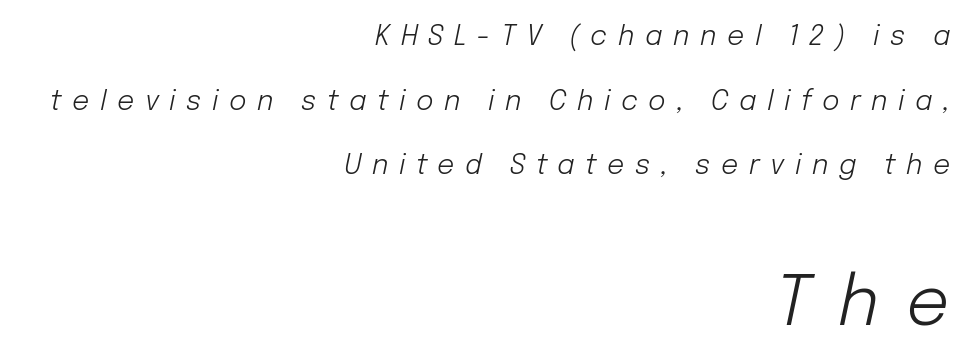
Q: Is the text bold? A: No.
Q: Is the text italic (slanted)? A: Yes, it leans right by about 12 degrees.
Q: Is the text underlined? A: No.
Q: How is the paragraph aligned? A: Right-aligned.
Q: Is the spacing between letters normal or unusually wide? A: Unusually wide.
Q: Is the spacing between lines tight, normal or loose? A: Loose.
Q: Which block of text is set in a larger size, the first (top) or the second (bottom)? A: The second (bottom) one.
Q: Width (condensed, normal, or wide)? A: Normal.
Q: Stroke contrast? A: Low.
Q: x-height? A: Medium.
Q: Monospaced? A: No.
